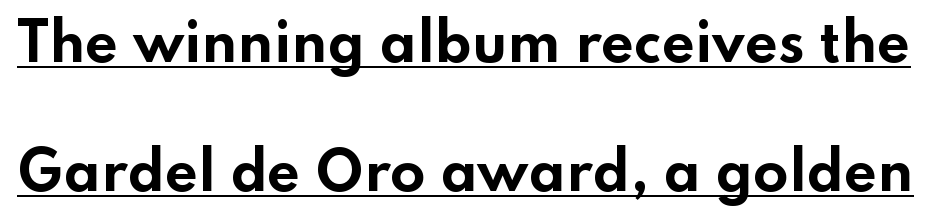
Q: Is the text bold? A: Yes.
Q: Is the text italic (slanted)? A: No, it is upright.
Q: Is the typeface a serif or a sans-serif typeface? A: Sans-serif.
Q: Is the text underlined? A: Yes.
Q: Is the spacing between letters normal or unusually wide? A: Normal.
Q: Is the spacing between lines tight, normal or loose? A: Loose.
Q: Width (condensed, normal, or wide)? A: Wide.
Q: Stroke contrast? A: Low.
Q: x-height? A: Small.
Q: Monospaced? A: No.
